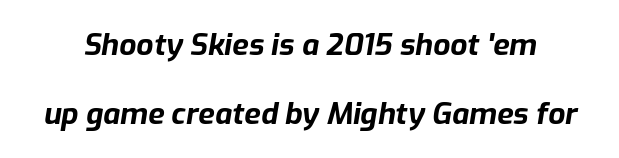
The image shows 30 px bold type, italic (leaning right); set loose line spacing (2.29x), normal letter spacing, not underlined; low stroke contrast and a medium x-height.
